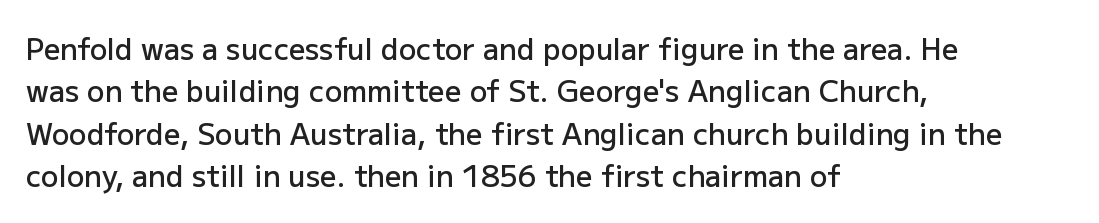
Q: Is the text bold? A: Semi-bold.
Q: Is the text italic (slanted)? A: No, it is upright.
Q: Is the typeface a serif or a sans-serif typeface? A: Sans-serif.
Q: Is the text underlined? A: No.
Q: How is the paragraph aligned? A: Left-aligned.
Q: Is the spacing between letters normal or unusually wide? A: Normal.
Q: Is the spacing between lines tight, normal or loose? A: Normal.
Q: Width (condensed, normal, or wide)? A: Normal.
Q: Stroke contrast? A: Low.
Q: x-height? A: Medium.
Q: Monospaced? A: No.
